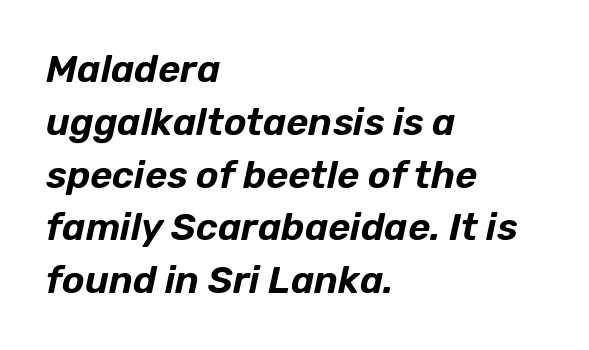
The image shows 38 px text type, italic (leaning right); set left-aligned, normal line spacing (1.39x), normal letter spacing, not underlined; low stroke contrast and a medium x-height.
